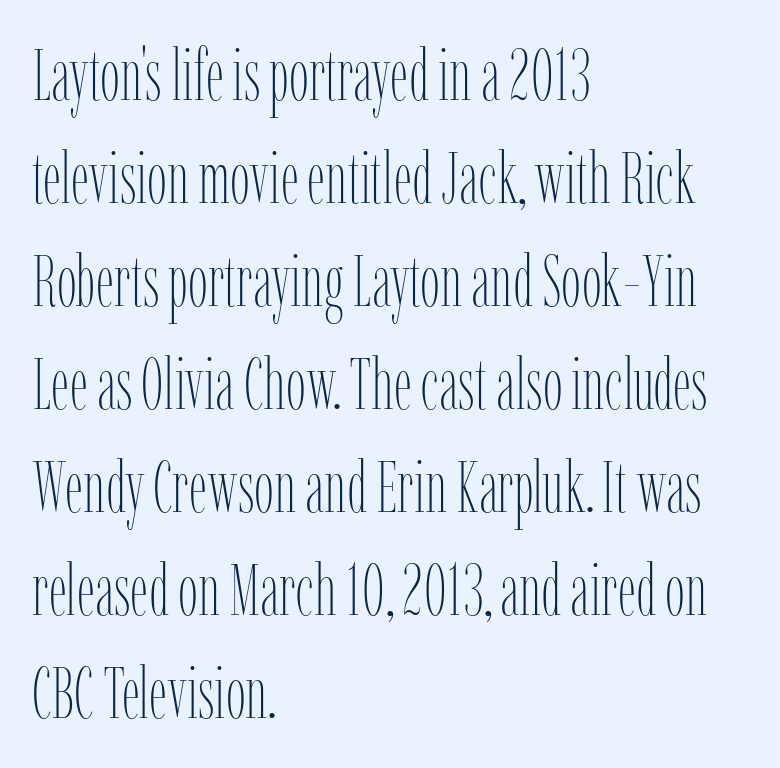
The face used here is proportionally spaced, like ordinary book or web type. Descenders are the only things crossing below the line. Quick note: not italic, upright. The rag falls on the right side of this text block.
